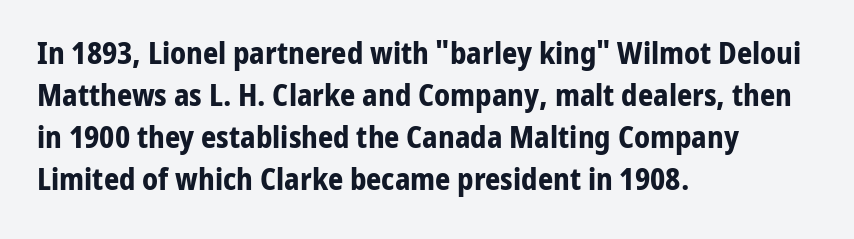
The lines sit at an ordinary, default distance from one another. Each glyph is drawn with heavy, bold strokes. Is there any slant? The stems are plumb. Descender tails drop into unmarked territory.
